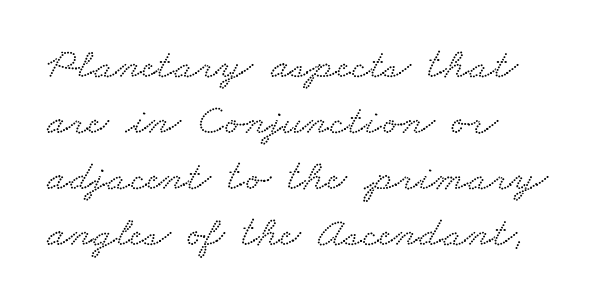
The image shows 44 px wide serif type; set left-aligned, normal line spacing (1.27x), normal letter spacing, not underlined; low stroke contrast and a small x-height.
